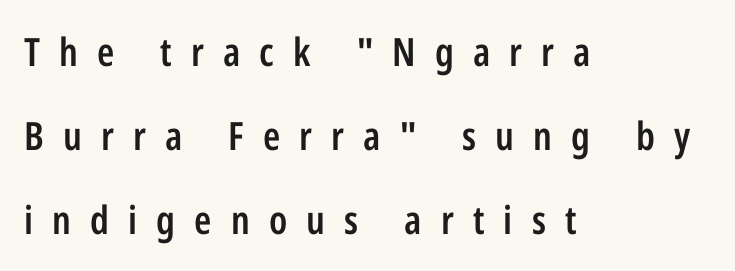
Q: Is the text bold? A: Semi-bold.
Q: Is the text italic (slanted)? A: No, it is upright.
Q: Is the typeface a serif or a sans-serif typeface? A: Sans-serif.
Q: Is the text underlined? A: No.
Q: How is the paragraph aligned? A: Left-aligned.
Q: Is the spacing between letters normal or unusually wide? A: Unusually wide.
Q: Is the spacing between lines tight, normal or loose? A: Loose.
Q: Width (condensed, normal, or wide)? A: Condensed.
Q: Stroke contrast? A: Low.
Q: x-height? A: Medium.
Q: Monospaced? A: No.
